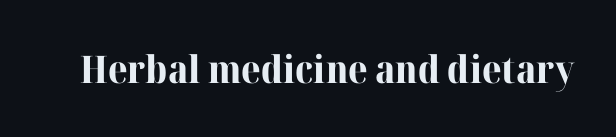
Q: Is the text bold? A: Yes.
Q: Is the text italic (slanted)? A: No, it is upright.
Q: Is the typeface a serif or a sans-serif typeface? A: Serif.
Q: Is the text underlined? A: No.
Q: Is the spacing between letters normal or unusually wide? A: Normal.
Q: Width (condensed, normal, or wide)? A: Normal.
Q: Stroke contrast? A: High.
Q: x-height? A: Medium.
Q: Monospaced? A: No.
